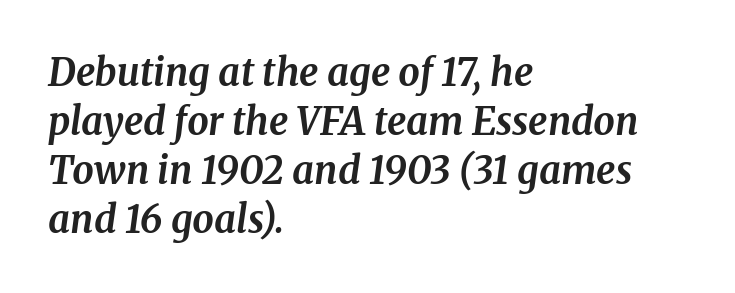
{"serif": "yes", "italic": "yes", "lean": "right", "slant_degrees": 8, "bold": "yes", "weight": "bold", "width": "normal", "stroke_contrast": "medium", "x_height": "medium", "monospaced": "no", "underline": "no", "align": "left", "line_spacing": "normal", "line_spacing_ratio": 1.29, "letter_spacing": "normal", "letter_spacing_em": 0.0, "glyph_px": 38}
